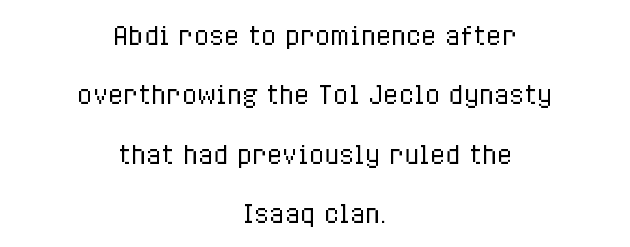
The rendering positions every line midway between the sides. Quick note: underline off. Honestly, the letter spacing is just normal — you wouldn't notice it. Each new line begins a long way beneath the previous one.
